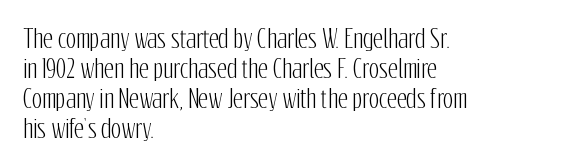
The lines in this sample share a left origin and differ only in where they stop. Tracking here is standard; glyphs follow each other at the usual distance. How would I describe the line gaps? Plain and ordinary. You can tell it's not italic because the verticals are truly vertical.
